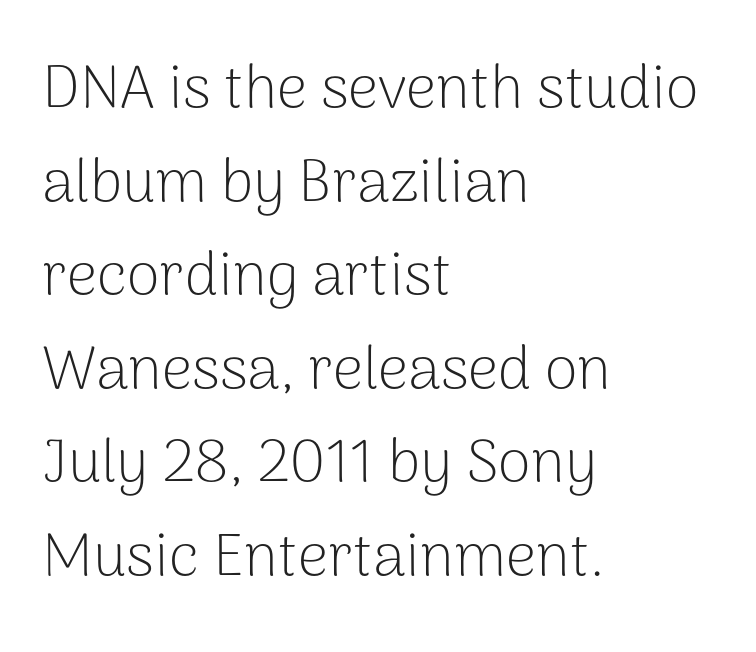
{"serif": "no", "italic": "no", "bold": "no", "weight": "light", "width": "normal", "stroke_contrast": "low", "x_height": "medium", "monospaced": "no", "underline": "no", "align": "left", "line_spacing": "normal", "line_spacing_ratio": 1.56, "letter_spacing": "normal", "letter_spacing_em": 0.0, "glyph_px": 60}
